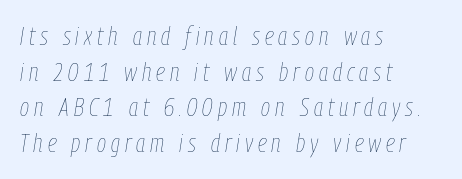
The image shows 25 px text type, italic (leaning right); set left-aligned, normal line spacing (1.43x), unusually wide letter spacing (+0.2 em), not underlined.
